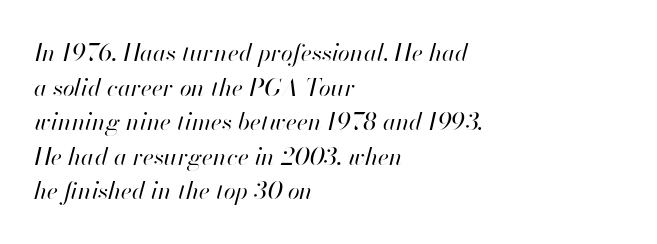
{"italic": "yes", "lean": "right", "slant_degrees": 13, "bold": "no", "underline": "no", "align": "left", "line_spacing": "normal", "line_spacing_ratio": 1.44, "letter_spacing": "normal", "letter_spacing_em": 0.0, "glyph_px": 24}
